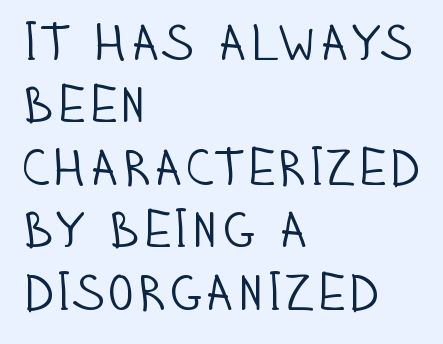
Q: Is the text bold? A: No.
Q: Is the text italic (slanted)? A: No, it is upright.
Q: Is the typeface a serif or a sans-serif typeface? A: Sans-serif.
Q: Is the text underlined? A: No.
Q: How is the paragraph aligned? A: Left-aligned.
Q: Is the spacing between letters normal or unusually wide? A: Normal.
Q: Width (condensed, normal, or wide)? A: Condensed.
Q: Stroke contrast? A: Low.
Q: x-height? A: Large.
Q: Monospaced? A: No.
